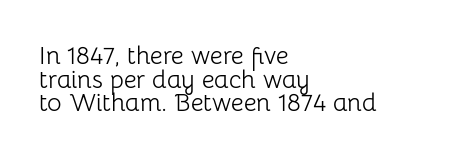
{"italic": "no", "bold": "no", "underline": "no", "align": "left", "line_spacing": "tight", "line_spacing_ratio": 0.95, "letter_spacing": "normal", "letter_spacing_em": 0.0, "glyph_px": 25}
